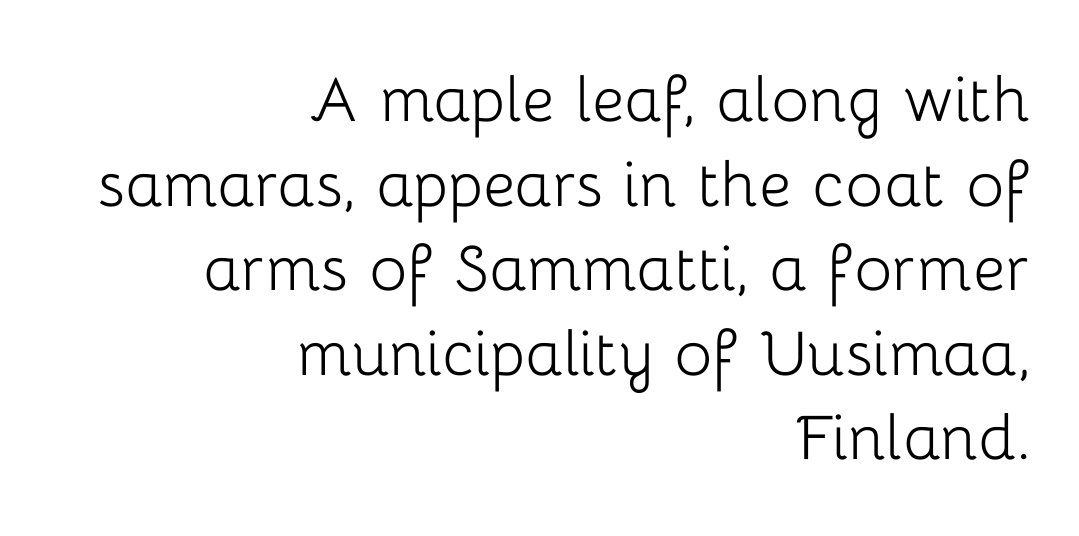
Regarding leading, the lines here are crowded together. In terms of posture, this sample is upright. The glyphs in this specimen are sans serif. Note the varied advance widths — an 'i' is clearly narrower than an 'm'.
